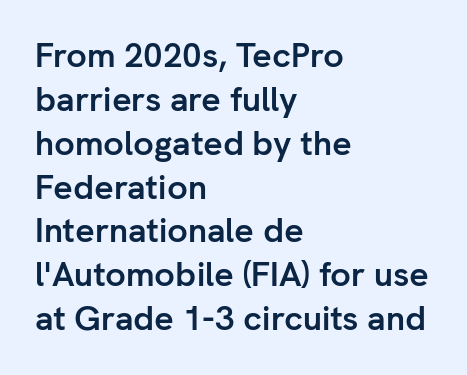
If you drew a line through each stem, it would be perfectly vertical. What kind of face is this? One without serifs — a sans. Every row of glyphs begins at an identical x-position on the left. The zone under the glyphs is completely vacant. Heavy-handed strokes throughout: this text is bold. Think of a printed novel: that variable character pitch is what you see here.
